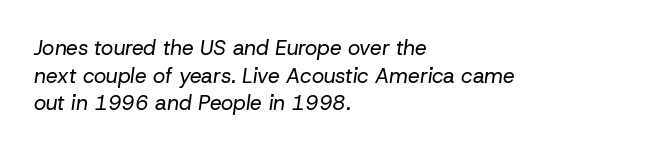
The image shows 21 px text type, italic (leaning right); set left-aligned, normal line spacing (1.31x), normal letter spacing, not underlined.
